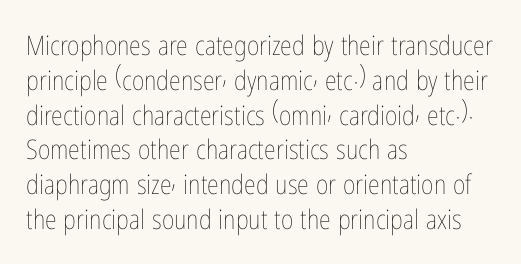
This sample keeps an unexceptional amount of space between lines. Characters remain perfectly vertical along every line. The gap between lines stays unmarked. Is this a heavy cut? Hardly; it is regular or lighter.
